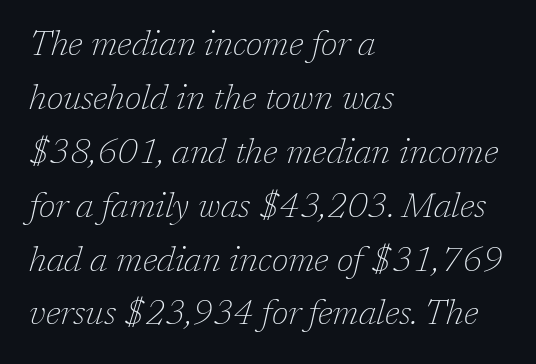
Q: Is the text bold? A: No.
Q: Is the text italic (slanted)? A: Yes, it leans right by about 17 degrees.
Q: Is the typeface a serif or a sans-serif typeface? A: Serif.
Q: Is the text underlined? A: No.
Q: How is the paragraph aligned? A: Left-aligned.
Q: Is the spacing between letters normal or unusually wide? A: Normal.
Q: Is the spacing between lines tight, normal or loose? A: Normal.
Q: Width (condensed, normal, or wide)? A: Normal.
Q: Stroke contrast? A: Low.
Q: x-height? A: Medium.
Q: Monospaced? A: No.
